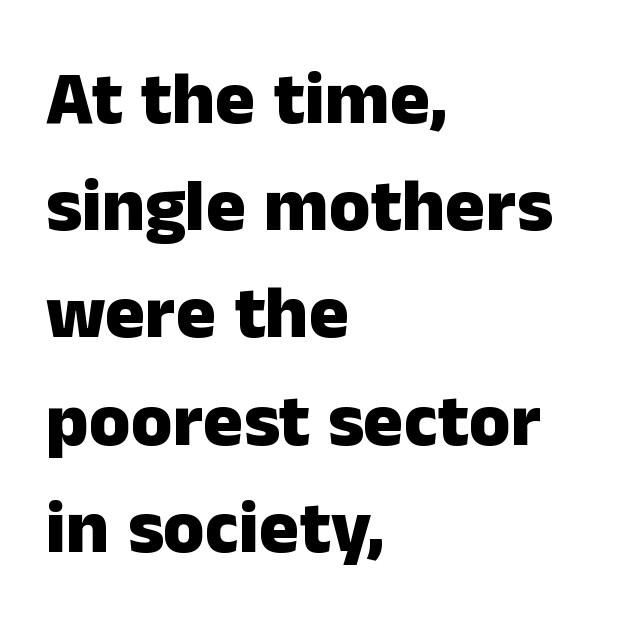
You can tell it's not italic because the verticals are truly vertical. Is this a fixed-width face? No — the glyphs have proportional, varying widths. The strokes are fattened all the way to bold. Just letters on the line, the space beneath them empty. This rendering employs a face without finishing strokes, i.e., a sans-serif.
